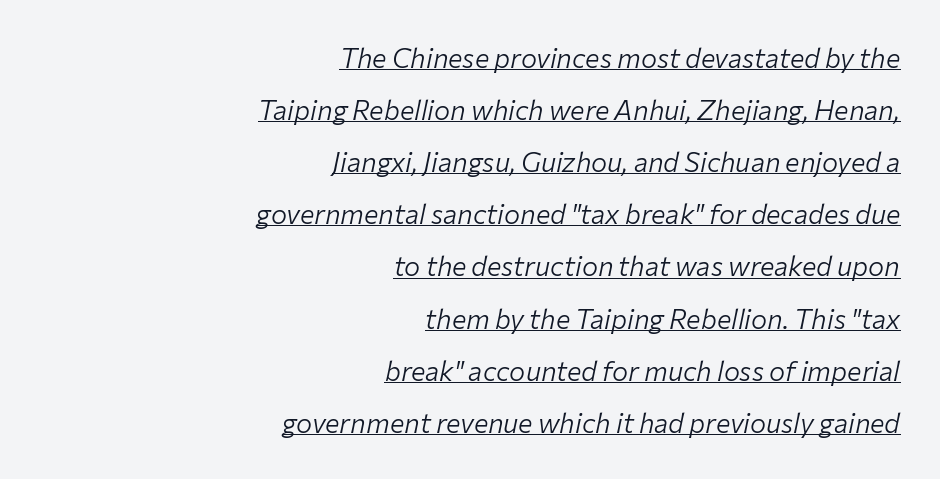
The image shows 27 px text type, italic (leaning right); set right-aligned, loose line spacing (1.93x), normal letter spacing, underlined.
